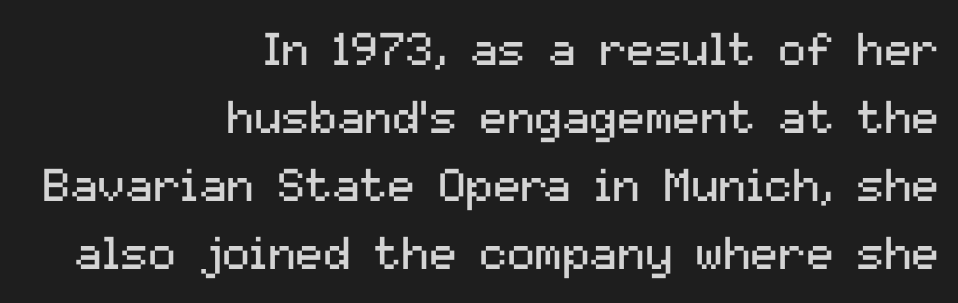
The image shows 46 px regular-weight sans-serif type, upright; set right-aligned, normal line spacing (1.48x), normal letter spacing, not underlined; medium stroke contrast and a medium x-height.
